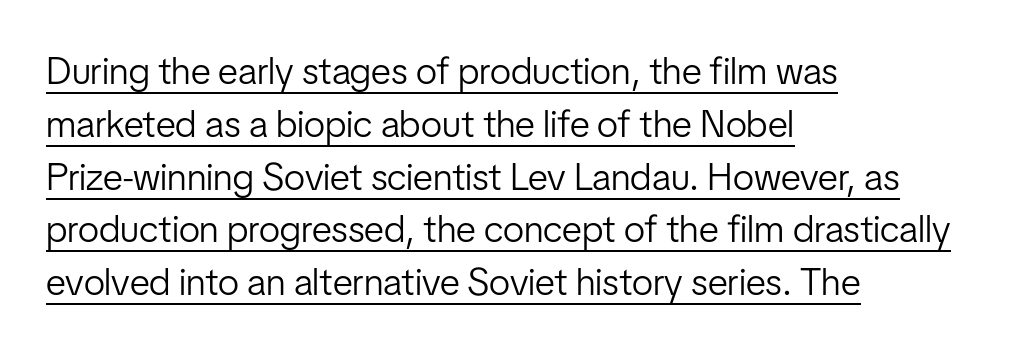
The image shows 38 px light, condensed sans-serif type, upright; set left-aligned, normal line spacing (1.39x), normal letter spacing, underlined; low stroke contrast and a medium x-height.
